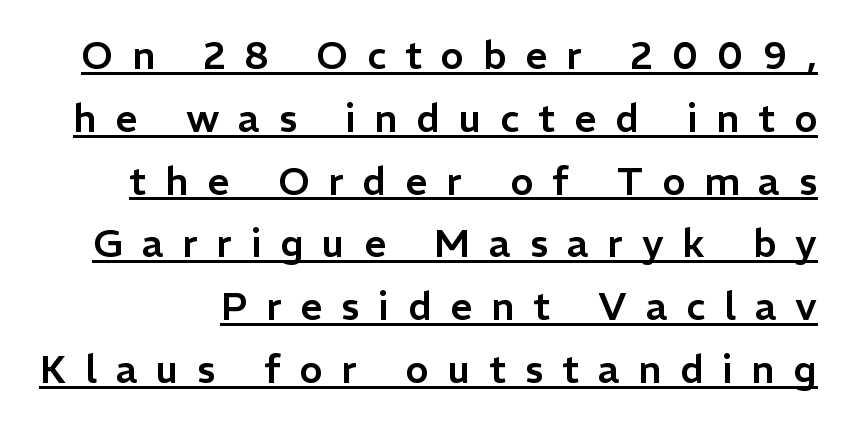
The image shows 39 px sans-serif type, upright; set normal line spacing (1.61x), unusually wide letter spacing (+0.48 em), underlined; low stroke contrast and a medium x-height.
